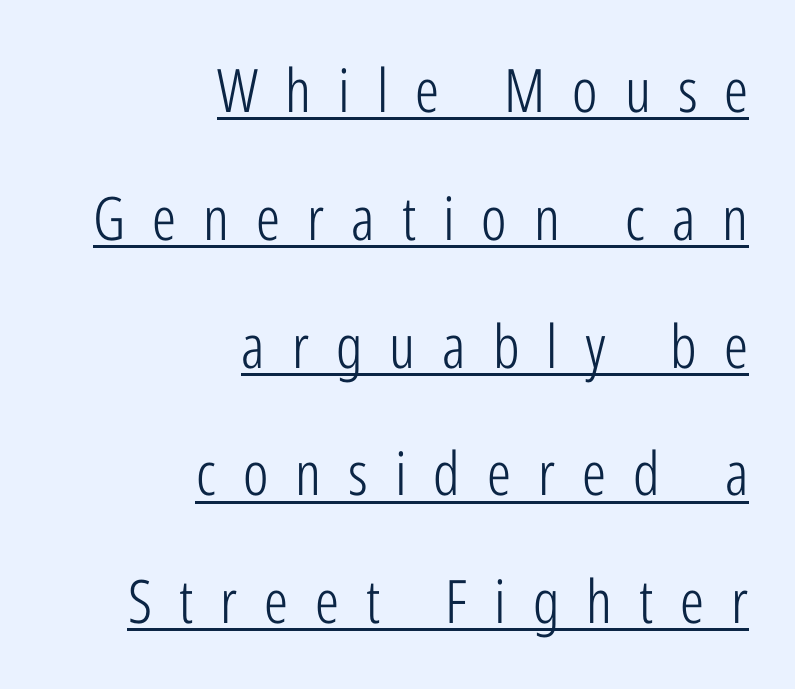
The image shows 60 px light, condensed sans-serif type, upright; set right-aligned, loose line spacing (2.13x), unusually wide letter spacing (+0.45 em), underlined; low stroke contrast and a medium x-height.
